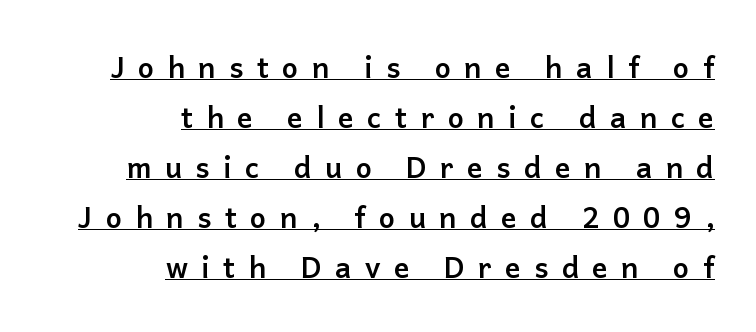
Q: Is the text bold? A: Yes.
Q: Is the text italic (slanted)? A: No, it is upright.
Q: Is the typeface a serif or a sans-serif typeface? A: Sans-serif.
Q: Is the text underlined? A: Yes.
Q: How is the paragraph aligned? A: Right-aligned.
Q: Is the spacing between letters normal or unusually wide? A: Unusually wide.
Q: Width (condensed, normal, or wide)? A: Normal.
Q: Stroke contrast? A: Low.
Q: x-height? A: Medium.
Q: Monospaced? A: No.
